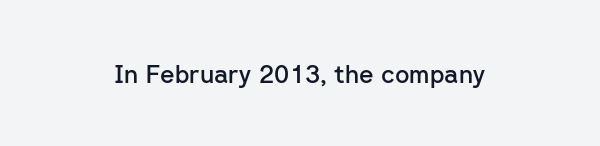
The letters stand upright; this is a roman face. Words appear dense and cohesive because spacing is normal. What weight is shown? A semibold, between regular and bold. The passage shown is not underscored anywhere.
